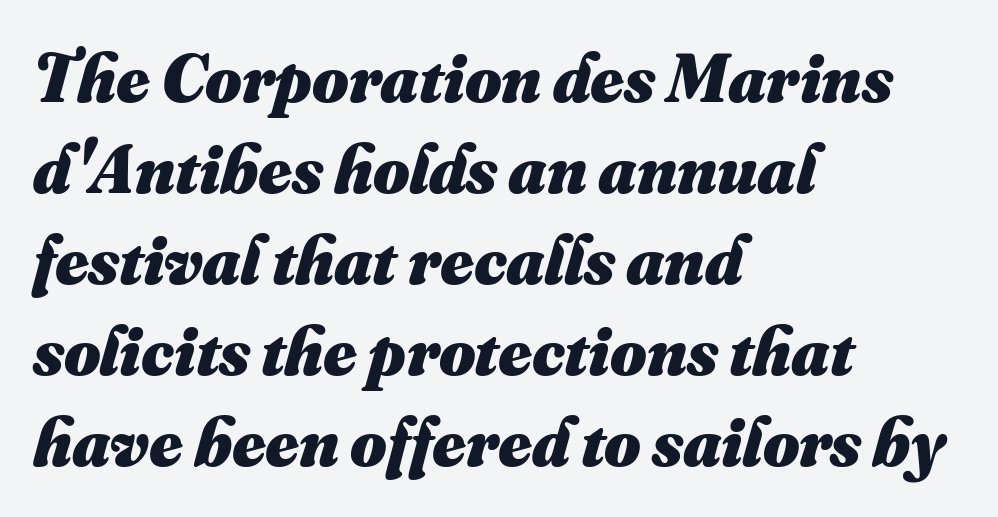
Varying glyph widths throughout — classic text-font behaviour. Typesetter's note: full bold, strokes at maximum text heaviness. The lines are quadded left. Glyph-to-glyph distance matches everyday printed text. A clean baseline with only descenders dipping below it. Vertical spacing — default.
